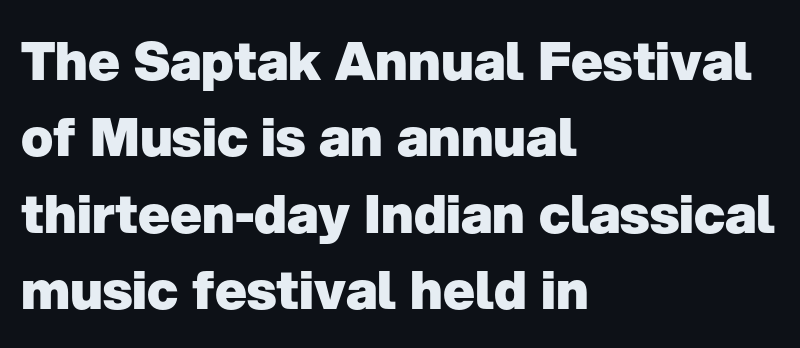
{"serif": "no", "italic": "no", "bold": "yes", "weight": "heavy", "width": "normal", "stroke_contrast": "low", "x_height": "medium", "monospaced": "no", "underline": "no", "align": "left", "line_spacing": "normal", "line_spacing_ratio": 1.44, "letter_spacing": "normal", "letter_spacing_em": 0.0, "glyph_px": 53}
